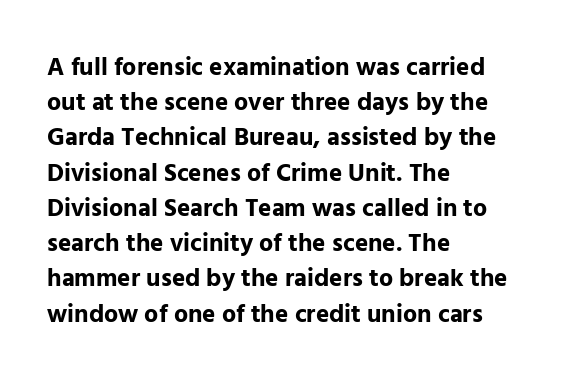
Here the glyphs are tracked normally, forming tight word shapes. Posture: upright roman. Plain, unruled lines of type. Leading matches the norm, producing a regular column.
